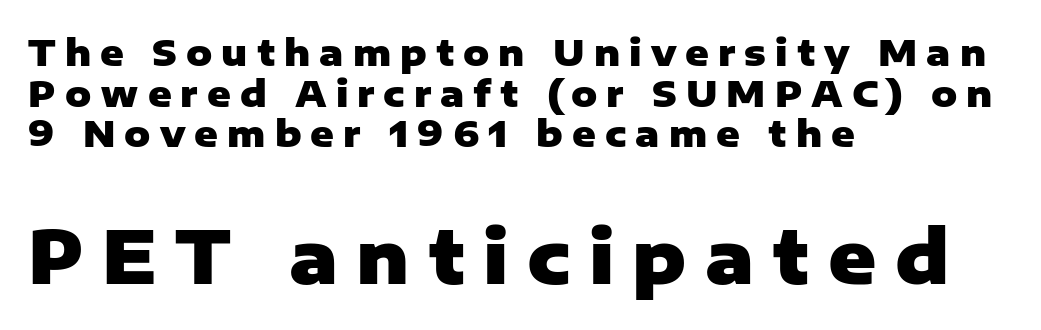
Q: Is the text bold? A: Yes.
Q: Is the text italic (slanted)? A: No, it is upright.
Q: Is the typeface a serif or a sans-serif typeface? A: Sans-serif.
Q: Is the text underlined? A: No.
Q: How is the paragraph aligned? A: Left-aligned.
Q: Is the spacing between letters normal or unusually wide? A: Unusually wide.
Q: Is the spacing between lines tight, normal or loose? A: Tight.
Q: Which block of text is set in a larger size, the first (top) or the second (bottom)? A: The second (bottom) one.
Q: Width (condensed, normal, or wide)? A: Normal.
Q: Stroke contrast? A: Low.
Q: x-height? A: Medium.
Q: Monospaced? A: No.
